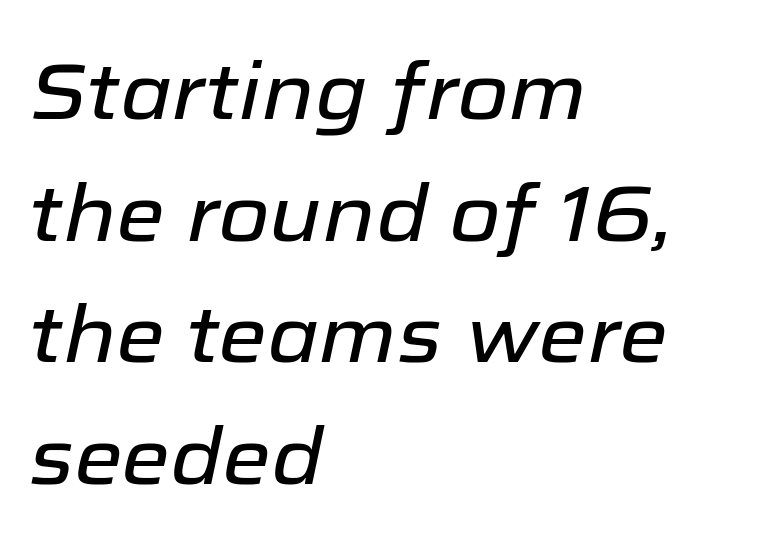
The image shows 79 px text type, italic (leaning right); set left-aligned, normal line spacing (1.54x), normal letter spacing, not underlined; low stroke contrast and a medium x-height.
